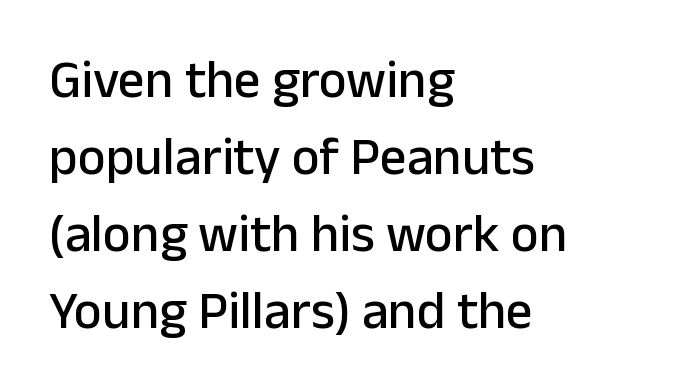
{"serif": "no", "italic": "no", "width": "normal", "stroke_contrast": "low", "x_height": "medium", "monospaced": "no", "underline": "no", "align": "left", "line_spacing": "normal", "line_spacing_ratio": 1.45, "letter_spacing": "normal", "letter_spacing_em": 0.0, "glyph_px": 53}
